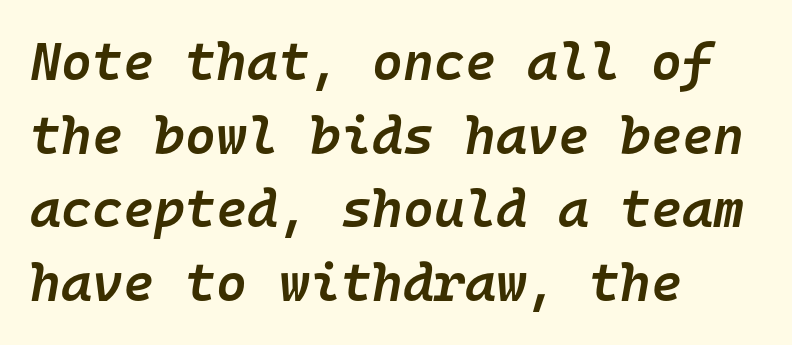
The axis of the letterforms is tilted away from vertical. Glance below the letters and you will spot only blank space. Here the designer chose a console-style face with uniform glyph widths. The letters sit at their default tracking, neither squeezed nor spread.
